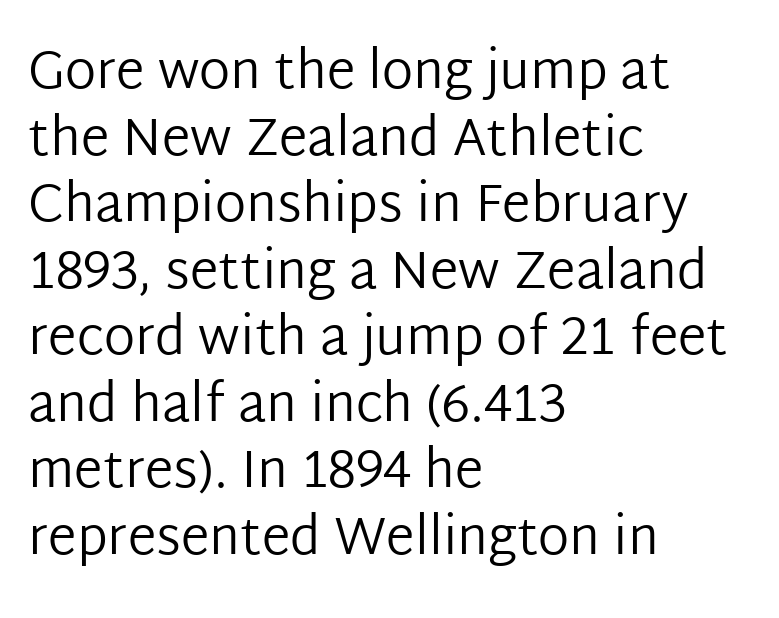
The image shows 52 px regular-weight sans-serif type, upright; set left-aligned, normal line spacing (1.28x), normal letter spacing, not underlined; low stroke contrast and a medium x-height.
